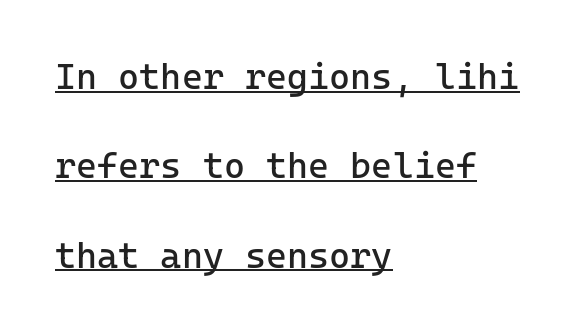
The specimen includes a rule beneath the text block's lines. This block would shrink considerably if given ordinary leading; it's expanded now. The line texture is even and compact thanks to regular tracking. The typography opts for an upright posture over an oblique one.
